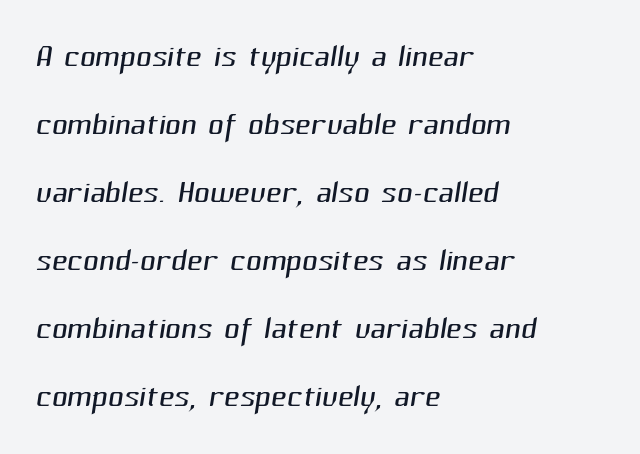
The image shows 43 px light sans-serif type; set left-aligned, normal line spacing (1.58x), normal letter spacing, not underlined; medium stroke contrast and a medium x-height.
